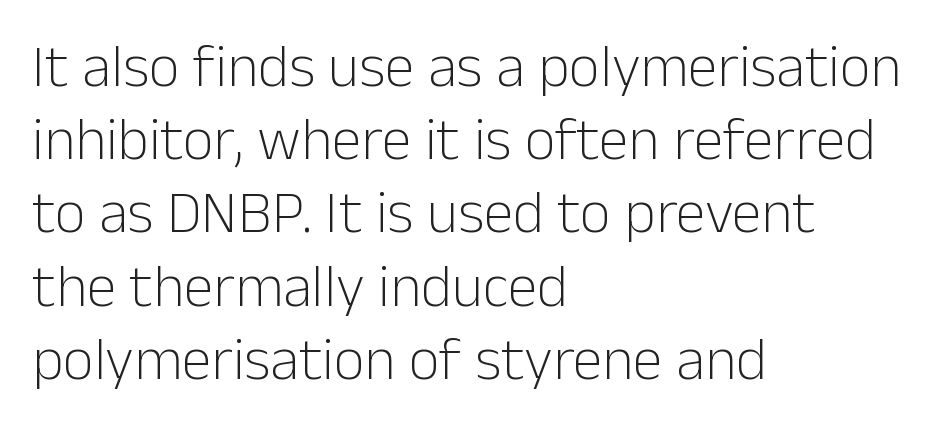
Do the characters align in a grid? No, the font is proportional. You could call the tracking neutral — neither tight nor loose. The letters carry no serifs — their stems end cleanly without finishing strokes. The typography opts for an upright posture over an oblique one. Caption: face not bold, strokes unweighted. The glyphs are unaccompanied by any horizontal stroke below them.
